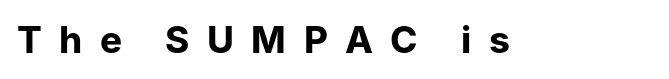
The image shows 37 px bold sans-serif type, upright; set unusually wide letter spacing (+0.47 em), not underlined; low stroke contrast and a medium x-height.
